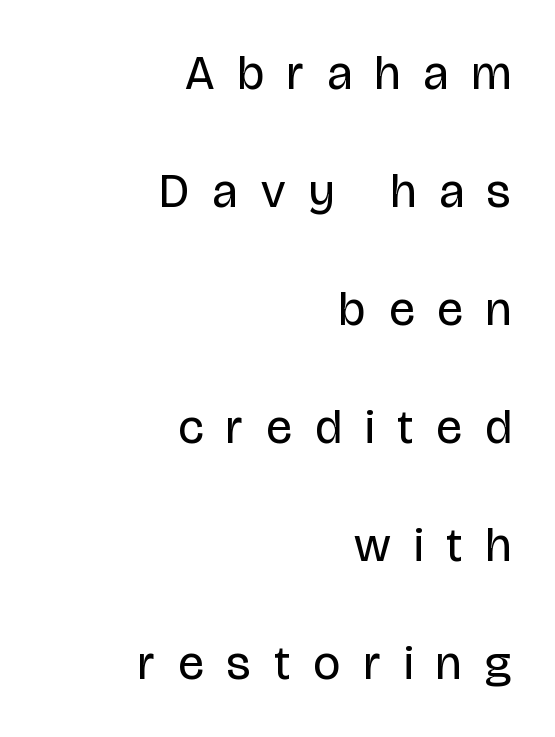
{"serif": "no", "italic": "no", "bold": "no", "weight": "regular", "width": "condensed", "stroke_contrast": "low", "x_height": "large", "monospaced": "no", "underline": "no", "align": "right", "line_spacing": "loose", "line_spacing_ratio": 2.46, "letter_spacing": "wide", "letter_spacing_em": 0.49, "glyph_px": 48}
